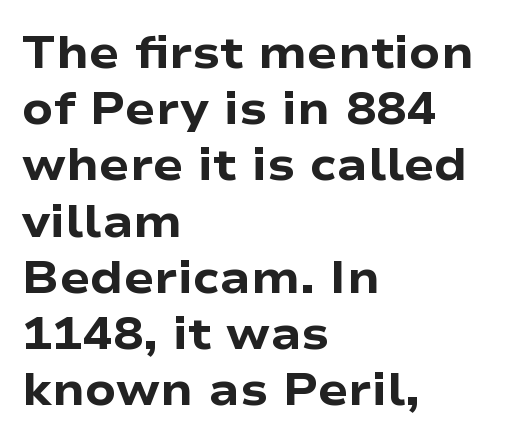
The image shows 45 px heavy, wide sans-serif type, upright; set left-aligned, normal line spacing (1.25x), normal letter spacing, not underlined; low stroke contrast and a medium x-height.
